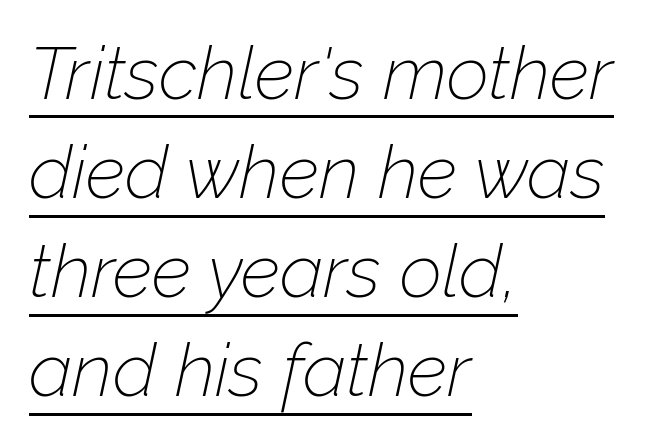
Regarding leading, the lines here are spaced in the standard way. Has an underline been added? It has. The text carries the slant typical of an italic or oblique font. Is the block centered? No — it sits flush against the left margin. The typeface has the unassuming heft of standard copy or less. These lines are rendered in a variable-pitch font.
